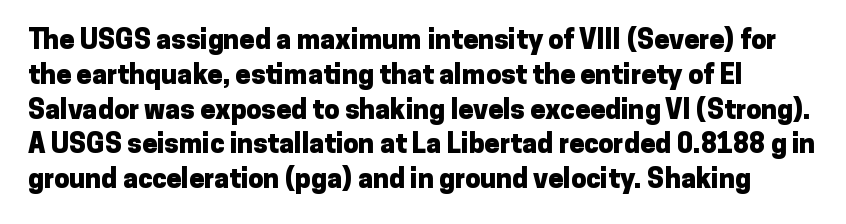
{"italic": "no", "bold": "yes", "underline": "no", "line_spacing": "normal", "line_spacing_ratio": 1.29, "letter_spacing": "normal", "letter_spacing_em": 0.0, "glyph_px": 27}
